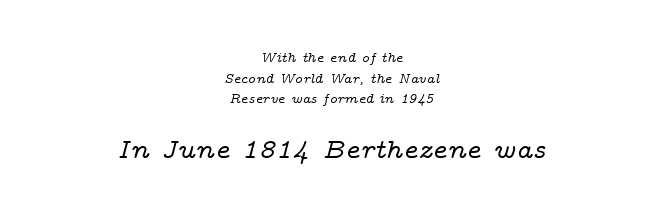
The passage shown has conventional tracking throughout. No word sits above an underline. The passage shown is typed in a proportional face where columns would drift. The vertical gap from one line to the next is medium. In terms of posture, this sample is oblique. Which chunk is bigger? The second one — the bottom block dwarfs the top.
